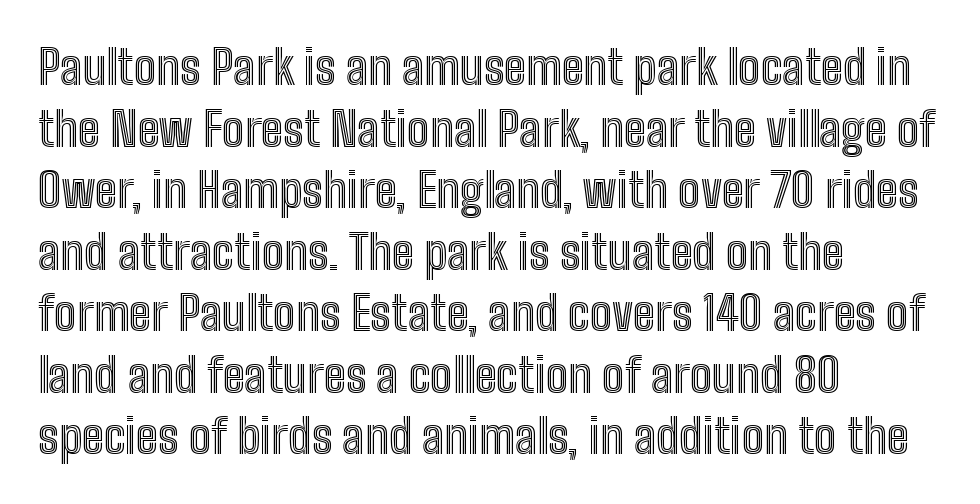
What stands out about the letter spacing? Nothing — it is the standard amount. This block has exactly the height ordinary leading produces. This is the regular roman posture of the typeface. A typesetter would call this proportional, since set widths differ per character. This rendering uses left alignment, leaving the right contour irregular. Descenders hang freely into open space.
